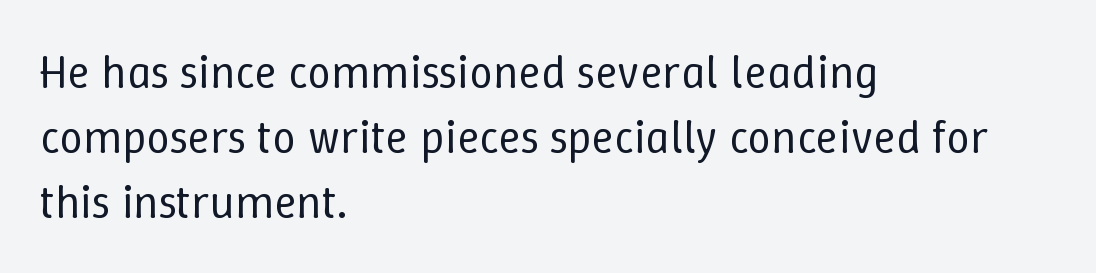
{"italic": "no", "bold": "no", "weight": "regular", "width": "normal", "stroke_contrast": "low", "x_height": "medium", "monospaced": "no", "underline": "no", "align": "left", "line_spacing": "normal", "line_spacing_ratio": 1.38, "letter_spacing": "normal", "letter_spacing_em": 0.0, "glyph_px": 47}
